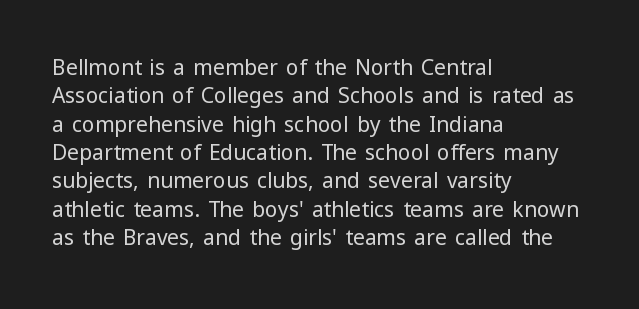
{"italic": "no", "bold": "no", "underline": "no", "align": "left", "line_spacing": "normal", "line_spacing_ratio": 1.35, "letter_spacing": "normal", "letter_spacing_em": 0.0, "glyph_px": 21}
